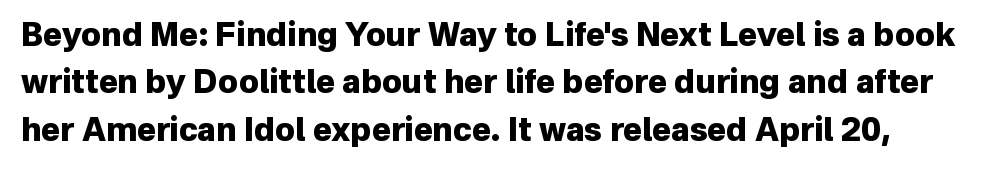
Q: Is the text bold? A: Yes.
Q: Is the text italic (slanted)? A: No, it is upright.
Q: Is the typeface a serif or a sans-serif typeface? A: Sans-serif.
Q: Is the text underlined? A: No.
Q: Is the spacing between letters normal or unusually wide? A: Normal.
Q: Is the spacing between lines tight, normal or loose? A: Normal.
Q: Width (condensed, normal, or wide)? A: Normal.
Q: Stroke contrast? A: Low.
Q: x-height? A: Medium.
Q: Monospaced? A: No.
